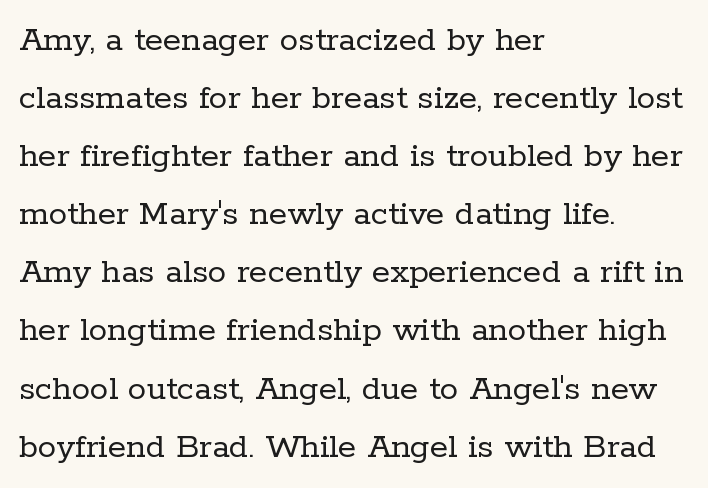
{"serif": "yes", "italic": "no", "bold": "no", "weight": "regular", "width": "normal", "stroke_contrast": "low", "x_height": "medium", "monospaced": "no", "underline": "no", "align": "left", "line_spacing": "normal", "line_spacing_ratio": 1.57, "letter_spacing": "normal", "letter_spacing_em": 0.0, "glyph_px": 37}
